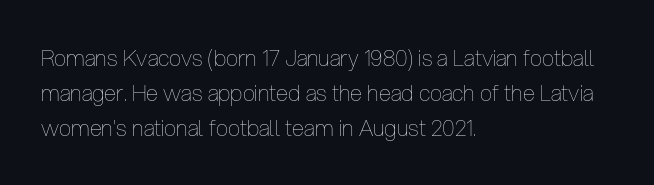
Q: Is the text bold? A: No.
Q: Is the text italic (slanted)? A: No, it is upright.
Q: Is the text underlined? A: No.
Q: How is the paragraph aligned? A: Left-aligned.
Q: Is the spacing between letters normal or unusually wide? A: Normal.
Q: Is the spacing between lines tight, normal or loose? A: Normal.
